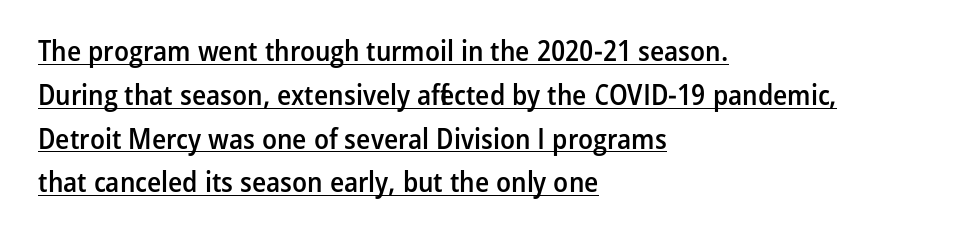
In terms of posture, this sample is upright. Varying glyph widths throughout — classic text-font behaviour. Note: no serifs on the glyphs. A fair bit of extra ink — the face is semibold, not bold. Regular leading. This rendering features underlined lettering.
